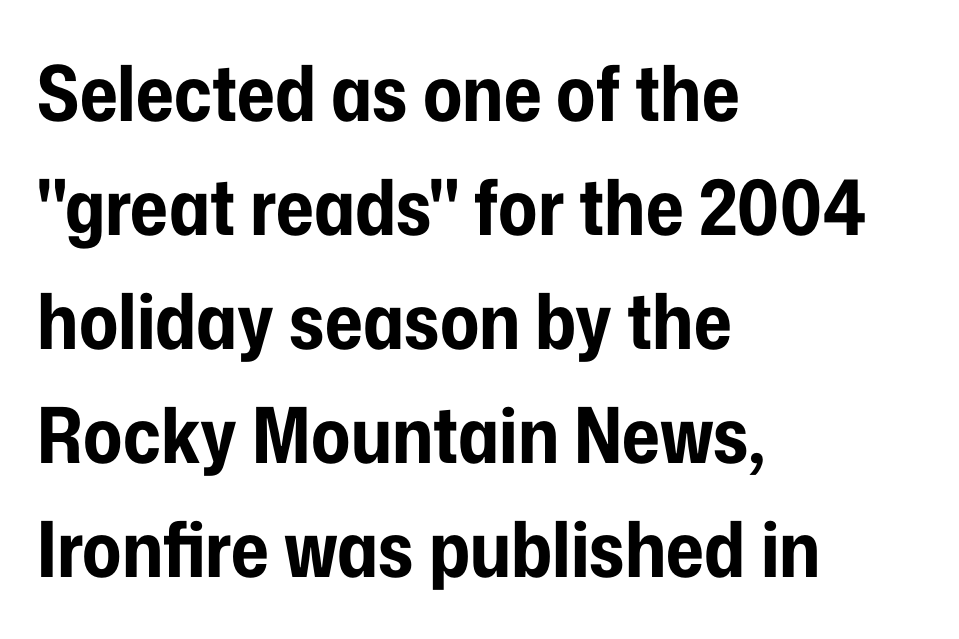
The image shows 77 px bold, condensed sans-serif type, upright; set left-aligned, normal line spacing (1.48x), normal letter spacing, not underlined; low stroke contrast and a medium x-height.
